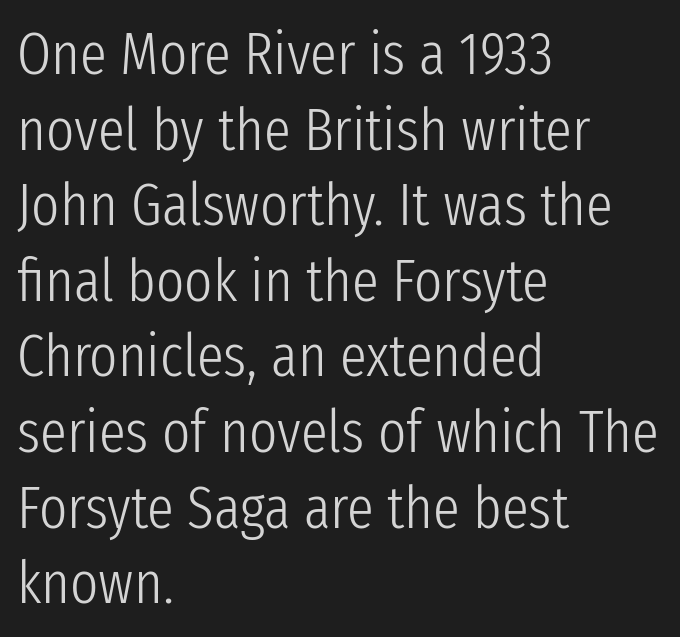
Q: Is the text bold? A: No.
Q: Is the text italic (slanted)? A: No, it is upright.
Q: Is the typeface a serif or a sans-serif typeface? A: Sans-serif.
Q: Is the text underlined? A: No.
Q: How is the paragraph aligned? A: Left-aligned.
Q: Is the spacing between letters normal or unusually wide? A: Normal.
Q: Is the spacing between lines tight, normal or loose? A: Normal.
Q: Width (condensed, normal, or wide)? A: Condensed.
Q: Stroke contrast? A: Low.
Q: x-height? A: Medium.
Q: Monospaced? A: No.
